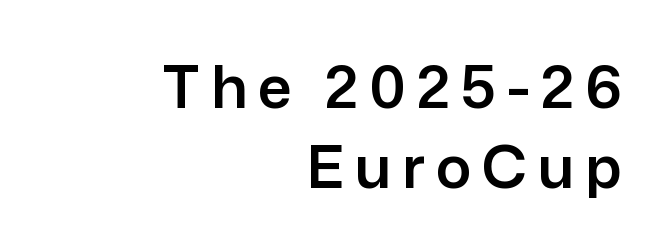
The image shows 59 px sans-serif type, upright; set right-aligned, normal line spacing (1.36x), not underlined; low stroke contrast and a medium x-height.
